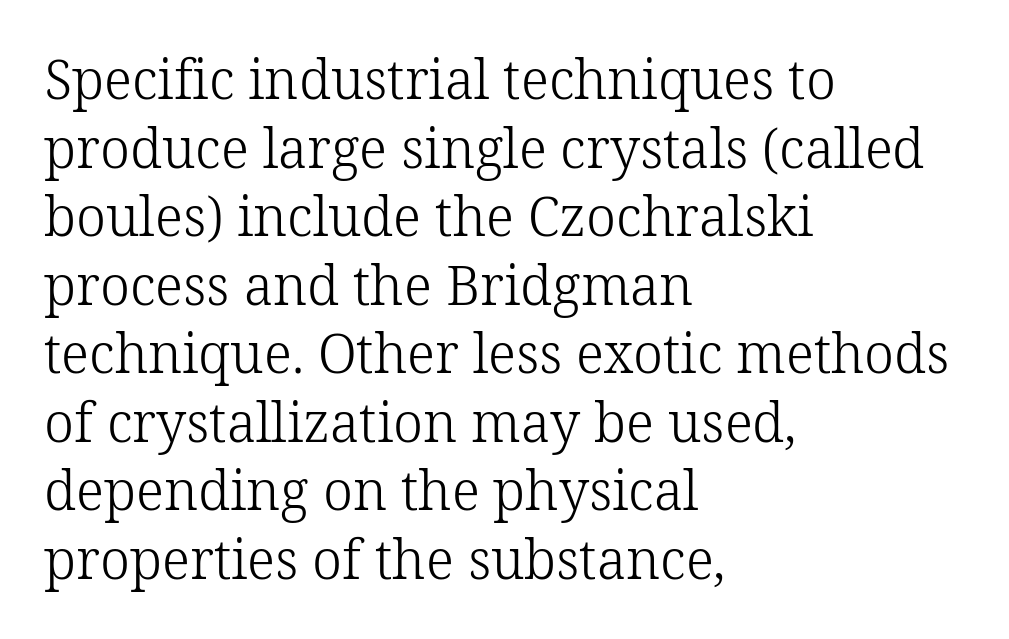
The face used here is proportionally spaced, like ordinary book or web type. In terms of letterspacing, this is plain default setting. Does the type have serifs? Yes, each stem ends in a small foot. Check under the words: just untouched page. Is there much room between lines? A standard amount, neither cramped nor airy. No italicization has been applied; the sample stays upright.
